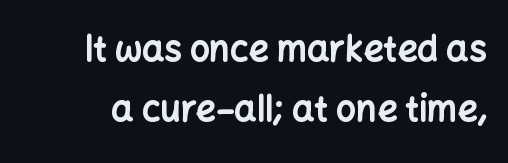
The image shows 35 px bold sans-serif type, upright; set line spacing 1.71x, normal letter spacing, not underlined; low stroke contrast and a medium x-height.
